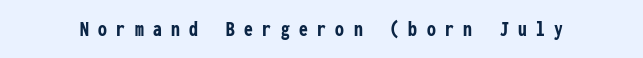
The gap between lines stays unmarked. Ascenders rise straight up at ninety degrees. These lines have a slow, spaced-out rhythm from letter to letter. Notice how thick the strokes are: this is what a full bold looks like.
